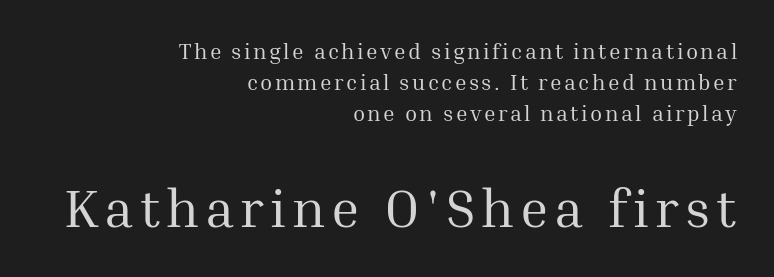
The font family rendered here belongs to the serif group. These lines are rendered in a variable-pitch font. A student would notice the bottom passage is typeset larger than what precedes it. Descender tails drop into unmarked territory. Rows of type keep a routine distance in the vertical direction.
